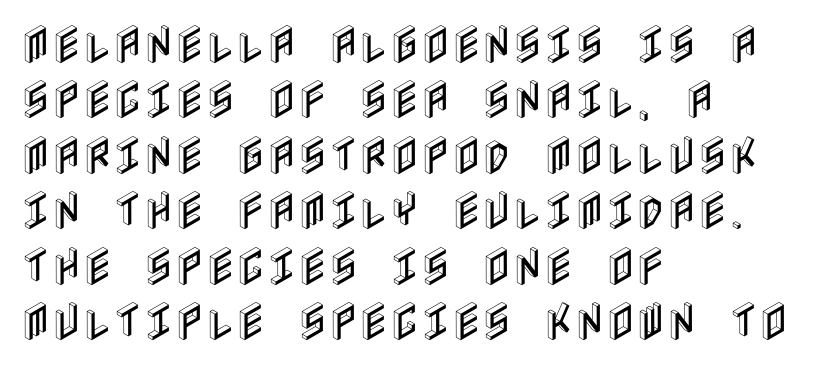
Standard letterfit; no display-style spreading of the glyphs. A typesetter would mark this as roman, not italic. Short and long lines alike share a common starting point at left. Compared with typical paragraphs, the rows here are spaced about the same.
